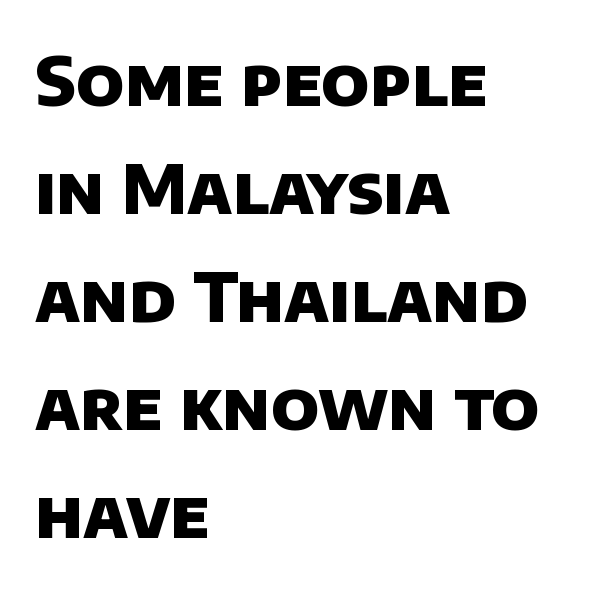
The image shows 68 px heavy sans-serif type; set left-aligned, normal line spacing (1.59x), normal letter spacing, not underlined; low stroke contrast and a large x-height.
